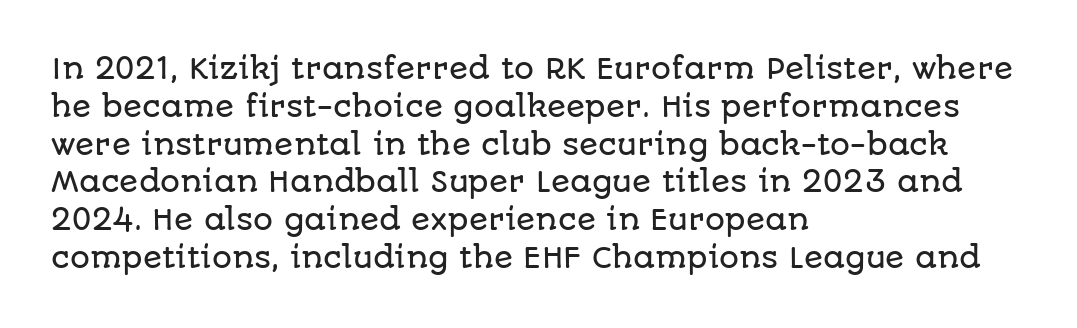
Q: Is the text italic (slanted)? A: No, it is upright.
Q: Is the typeface a serif or a sans-serif typeface? A: Sans-serif.
Q: Is the text underlined? A: No.
Q: How is the paragraph aligned? A: Left-aligned.
Q: Is the spacing between letters normal or unusually wide? A: Normal.
Q: Is the spacing between lines tight, normal or loose? A: Normal.
Q: Width (condensed, normal, or wide)? A: Normal.
Q: Stroke contrast? A: Low.
Q: x-height? A: Large.
Q: Monospaced? A: No.
